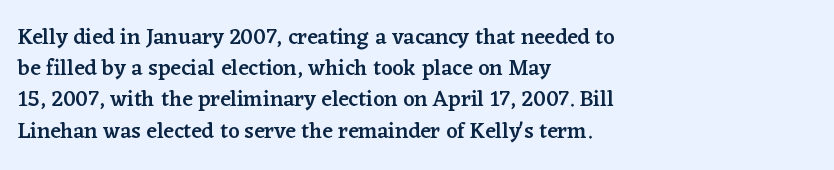
The image shows 22 px text type, upright; set left-aligned, normal line spacing (1.42x), normal letter spacing, not underlined.
